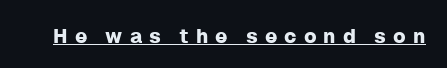
The image shows 20 px text type, upright; set unusually wide letter spacing (+0.35 em), underlined.
